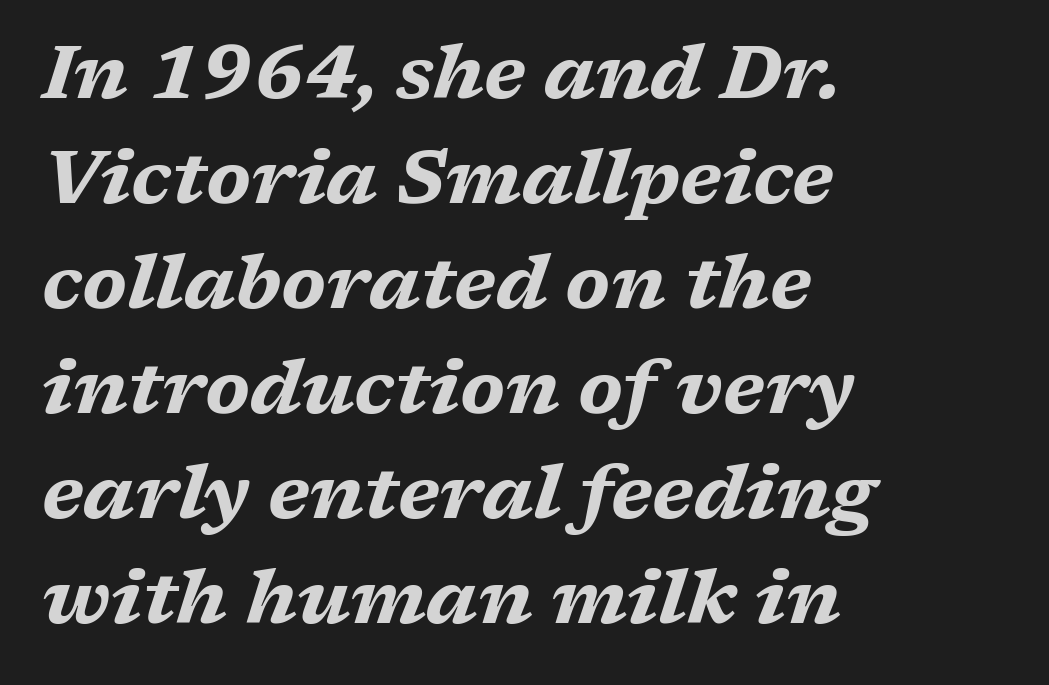
Spacing verdict: proportional, widths tailored to each character. The font's italic variant was chosen for this text. The rendering keeps characters at their native spacing. Glance below the letters and you will spot only blank space. Set as a true bold cut, around the 700 mark.
